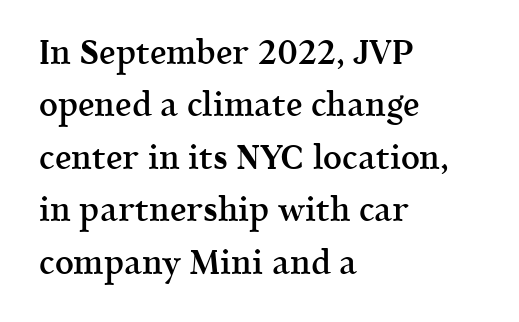
{"serif": "yes", "italic": "no", "bold": "semi", "weight": "semibold", "width": "normal", "x_height": "medium", "monospaced": "no", "underline": "no", "align": "left", "line_spacing": "normal", "line_spacing_ratio": 1.59, "letter_spacing": "normal", "letter_spacing_em": 0.0, "glyph_px": 33}
